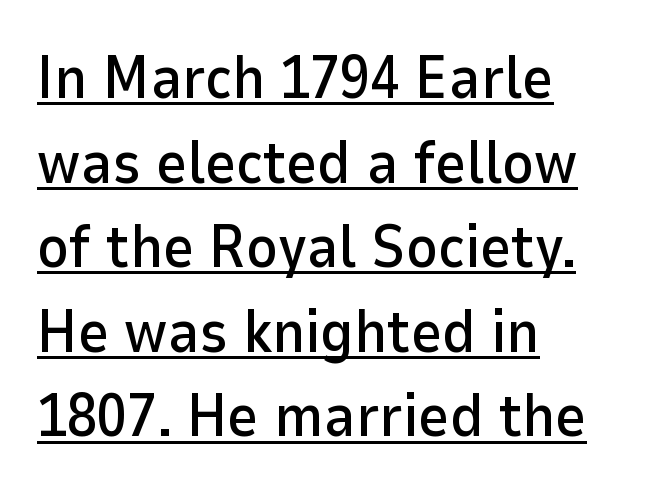
Q: Is the text italic (slanted)? A: No, it is upright.
Q: Is the typeface a serif or a sans-serif typeface? A: Sans-serif.
Q: Is the text underlined? A: Yes.
Q: How is the paragraph aligned? A: Left-aligned.
Q: Is the spacing between letters normal or unusually wide? A: Normal.
Q: Is the spacing between lines tight, normal or loose? A: Normal.
Q: Width (condensed, normal, or wide)? A: Normal.
Q: Stroke contrast? A: Low.
Q: x-height? A: Medium.
Q: Monospaced? A: No.
